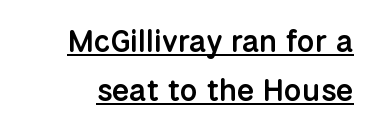
A typesetter would call this leading conventional body-copy spacing. The passage shown is typed in a proportional face where columns would drift. The face used here is a semibold: visibly heavier than regular, lighter than bold. The letters stand upright; this is a roman face.
